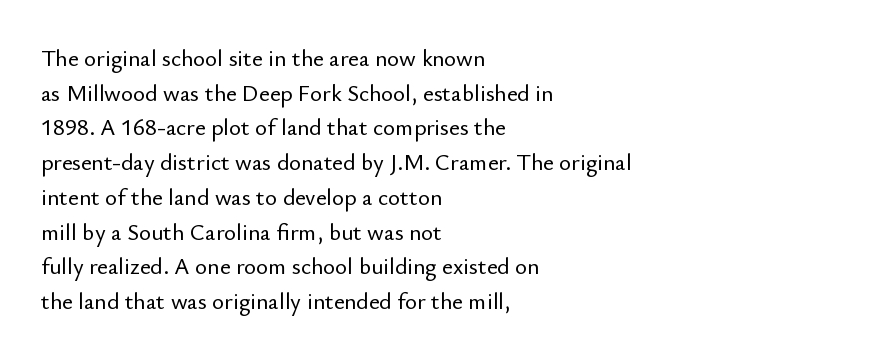
The image shows 23 px text type, upright; set left-aligned, normal line spacing (1.51x), normal letter spacing, not underlined.
